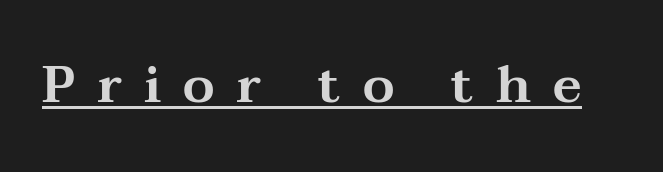
The image shows 51 px wide serif type, upright; set unusually wide letter spacing (+0.43 em), underlined; medium stroke contrast and a medium x-height.
